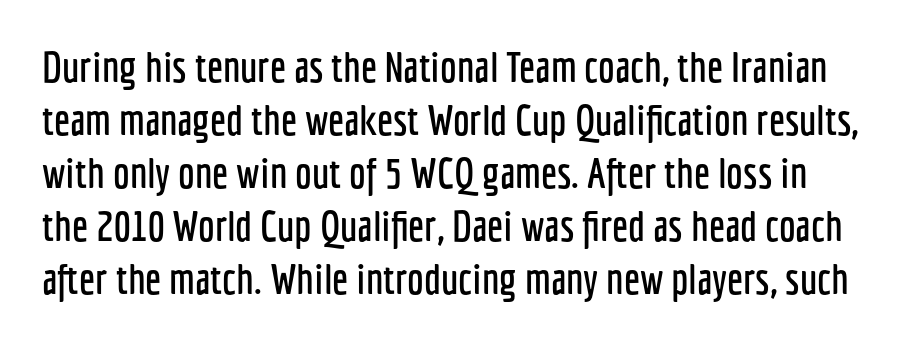
{"serif": "no", "italic": "no", "width": "condensed", "stroke_contrast": "low", "x_height": "medium", "monospaced": "no", "underline": "no", "line_spacing": "normal", "line_spacing_ratio": 1.26, "letter_spacing": "normal", "letter_spacing_em": 0.0, "glyph_px": 42}
